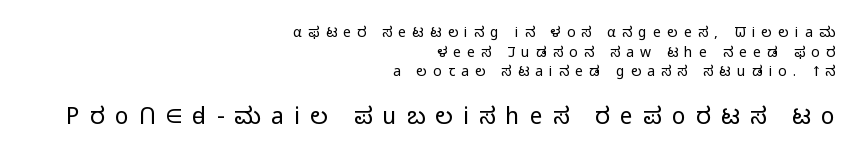
Q: Is the text bold? A: No.
Q: Is the text italic (slanted)? A: No, it is upright.
Q: Is the text underlined? A: No.
Q: How is the paragraph aligned? A: Right-aligned.
Q: Is the spacing between letters normal or unusually wide? A: Unusually wide.
Q: Is the spacing between lines tight, normal or loose? A: Normal.
Q: Which block of text is set in a larger size, the first (top) or the second (bottom)? A: The second (bottom) one.
